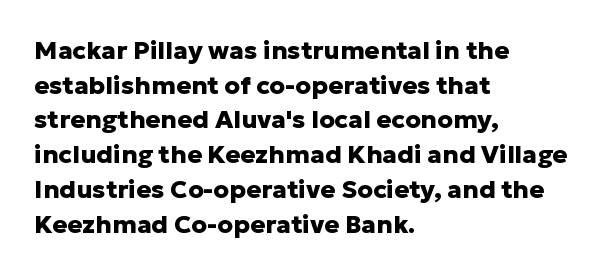
Q: Is the text bold? A: Yes.
Q: Is the text italic (slanted)? A: No, it is upright.
Q: Is the text underlined? A: No.
Q: How is the paragraph aligned? A: Left-aligned.
Q: Is the spacing between letters normal or unusually wide? A: Normal.
Q: Is the spacing between lines tight, normal or loose? A: Normal.
